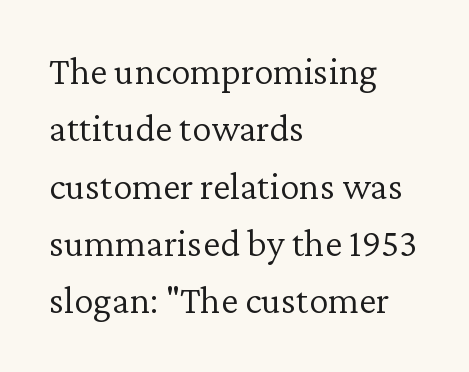
{"serif": "yes", "italic": "no", "bold": "no", "weight": "light", "width": "normal", "stroke_contrast": "low", "x_height": "medium", "monospaced": "no", "underline": "no", "align": "left", "line_spacing": "normal", "line_spacing_ratio": 1.47, "letter_spacing": "normal", "letter_spacing_em": 0.0, "glyph_px": 39}
